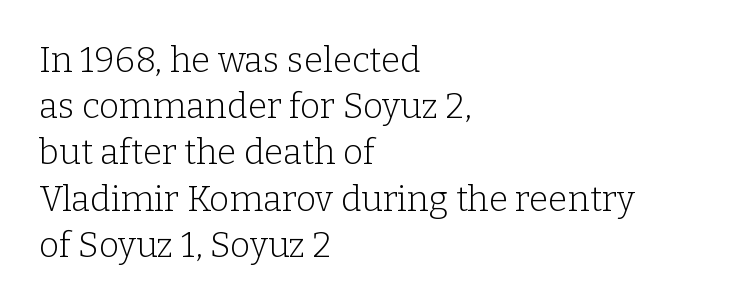
{"serif": "yes", "italic": "no", "bold": "no", "weight": "light", "width": "normal", "stroke_contrast": "low", "x_height": "medium", "monospaced": "no", "underline": "no", "align": "left", "line_spacing": "normal", "line_spacing_ratio": 1.32, "letter_spacing": "normal", "letter_spacing_em": 0.0, "glyph_px": 35}
